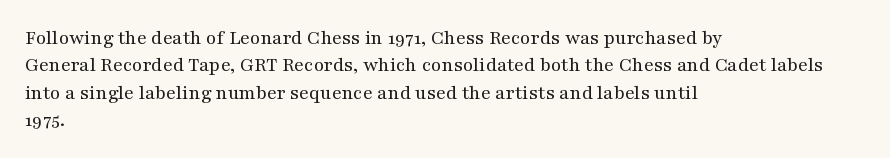
Reading down the block, your eye returns to a fixed left position each line. The weight tops out at a normal text grade. Interline gaps are of average width in this sample. The letters sit at their default tracking, neither squeezed nor spread.
